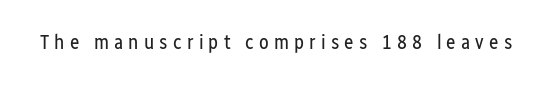
The image shows 20 px text type, upright; set unusually wide letter spacing (+0.26 em), not underlined.
